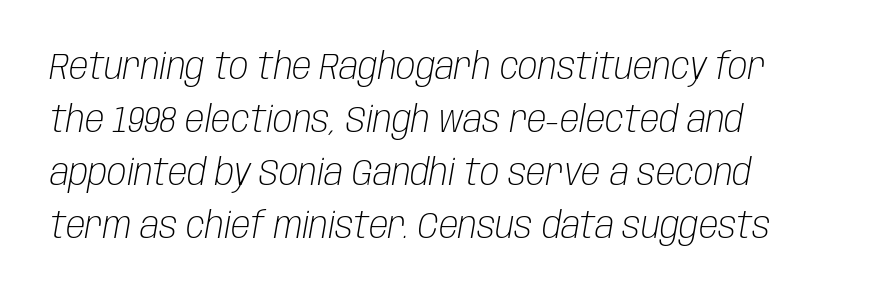
{"italic": "yes", "lean": "right", "slant_degrees": 10, "bold": "no", "weight": "light", "width": "condensed", "stroke_contrast": "low", "x_height": "large", "monospaced": "no", "underline": "no", "align": "left", "line_spacing": "normal", "line_spacing_ratio": 1.47, "letter_spacing": "normal", "letter_spacing_em": 0.0, "glyph_px": 36}
